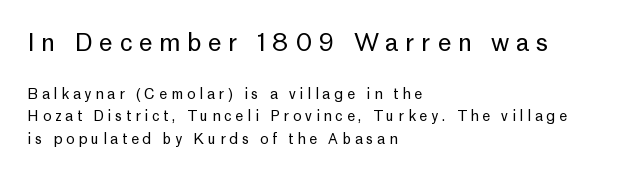
The image shows 24 px text type, upright; set left-aligned, normal line spacing (1.61x), unusually wide letter spacing (+0.28 em), not underlined; the first (top) block is 1.71x larger.
